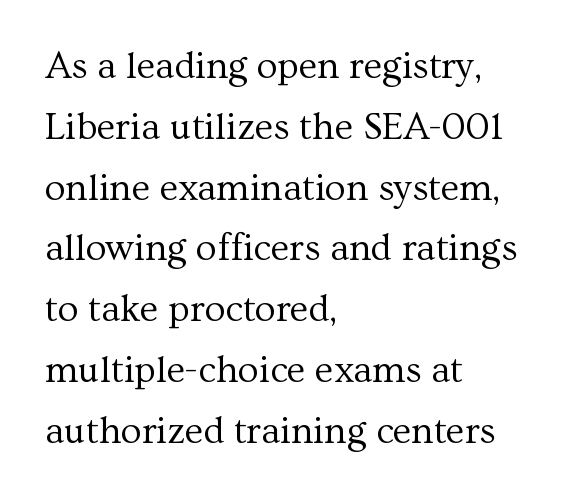
Does the type have serifs? Yes, each stem ends in a small foot. Letters have the restrained weight of plain body copy at most. These lines are set flush left with a ragged right edge. The passage shown has conventional tracking throughout.
